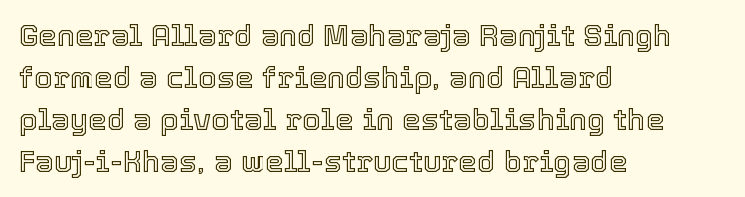
{"italic": "no", "width": "normal", "x_height": "medium", "monospaced": "no", "underline": "no", "align": "left", "line_spacing": "normal", "line_spacing_ratio": 1.4, "letter_spacing": "normal", "letter_spacing_em": 0.0, "glyph_px": 30}
